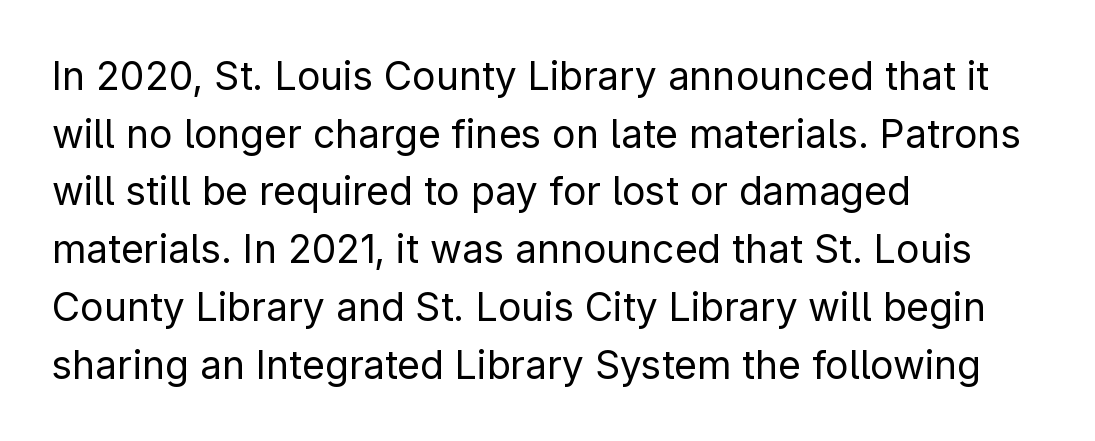
{"serif": "no", "italic": "no", "bold": "no", "weight": "regular", "width": "normal", "stroke_contrast": "low", "x_height": "medium", "monospaced": "no", "underline": "no", "align": "left", "line_spacing": "normal", "line_spacing_ratio": 1.48, "letter_spacing": "normal", "letter_spacing_em": 0.0, "glyph_px": 39}
